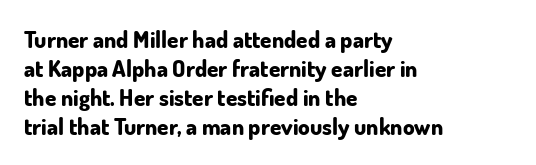
The image shows 23 px bold type, upright; set left-aligned, normal line spacing (1.26x), normal letter spacing, not underlined.
